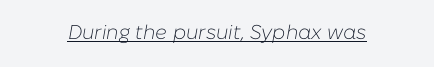
The image shows 20 px text type, italic (leaning right); set normal letter spacing, underlined.
